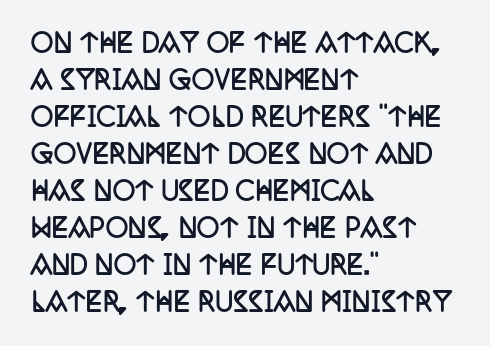
{"italic": "no", "bold": "yes", "underline": "no", "align": "left", "line_spacing": "normal", "line_spacing_ratio": 1.48, "letter_spacing": "normal", "letter_spacing_em": 0.0, "glyph_px": 25}
